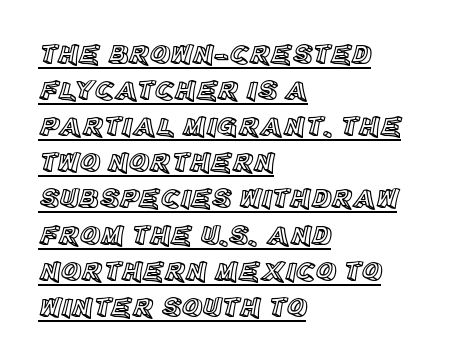
The image shows 28 px text type; set left-aligned, normal line spacing (1.29x), normal letter spacing, underlined; a large x-height.
